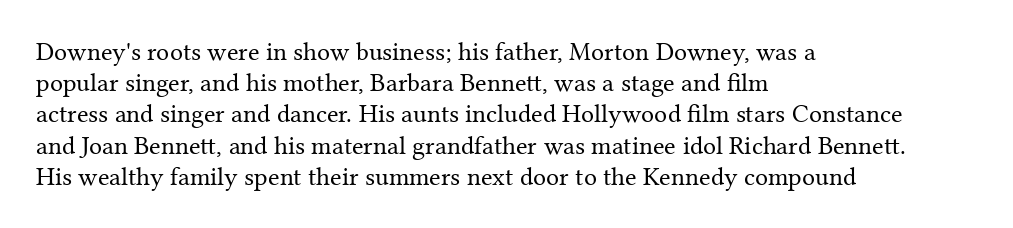
The image shows 26 px text type, upright; set left-aligned, line spacing 1.2x, normal letter spacing, not underlined.
